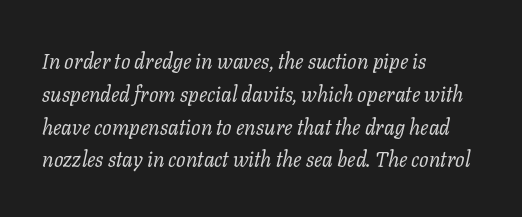
Line starts are locked; line ends wander. The specimen reads as italic at a glance. You could call the tracking neutral — neither tight nor loose. Honestly, there is no underline to notice here at all.
